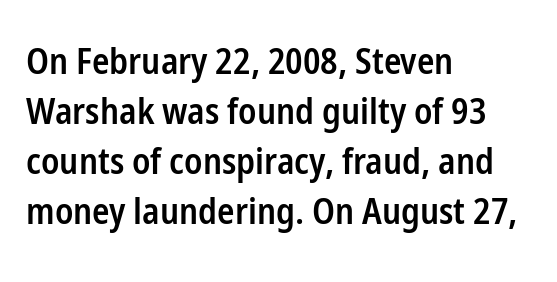
Proportional: the letters do not fall into vertical columns. The specimen reads as upright at a glance. The words here are not underlined. Look at the stroke-to-counter ratio: somewhat heavy, a semibold.
